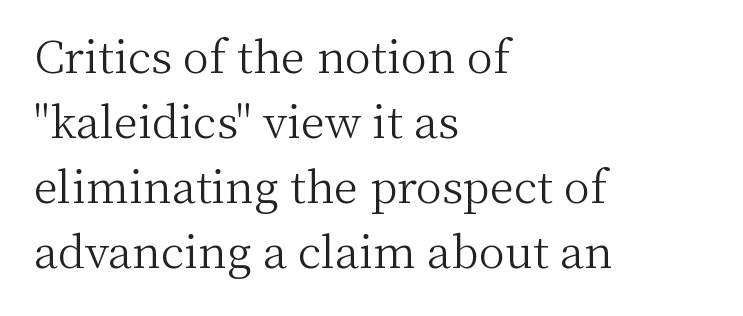
{"serif": "yes", "italic": "no", "bold": "no", "weight": "light", "width": "normal", "stroke_contrast": "medium", "x_height": "medium", "monospaced": "no", "underline": "no", "align": "left", "line_spacing": "normal", "line_spacing_ratio": 1.48, "letter_spacing": "normal", "letter_spacing_em": 0.0, "glyph_px": 44}
